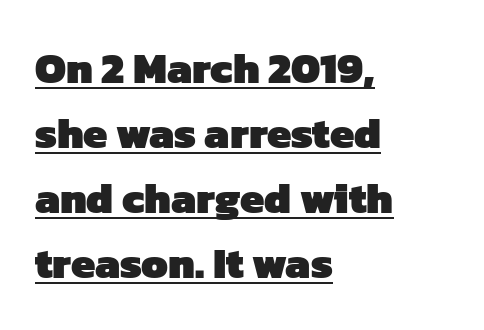
The image shows 43 px heavy sans-serif type; set left-aligned, normal line spacing (1.51x), normal letter spacing, underlined; low stroke contrast and a medium x-height.
